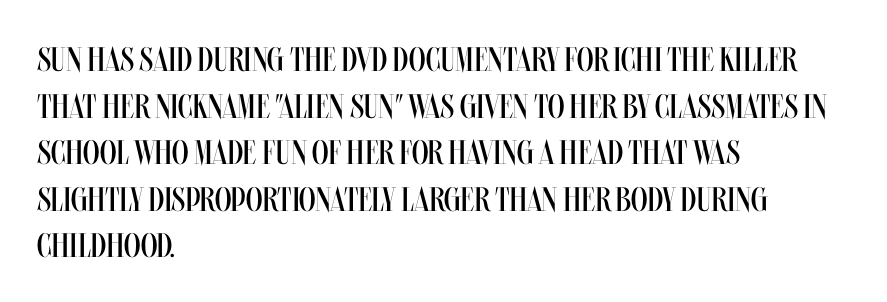
{"italic": "no", "bold": "no", "weight": "regular", "width": "condensed", "stroke_contrast": "medium", "x_height": "large", "monospaced": "no", "underline": "no", "align": "left", "line_spacing": "normal", "line_spacing_ratio": 1.37, "letter_spacing": "normal", "letter_spacing_em": 0.0, "glyph_px": 34}
